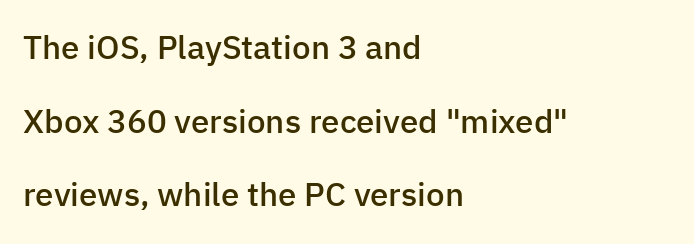
{"serif": "no", "italic": "no", "bold": "semi", "weight": "semibold", "width": "normal", "stroke_contrast": "low", "x_height": "medium", "monospaced": "no", "underline": "no", "align": "left", "line_spacing": "loose", "line_spacing_ratio": 2.23, "letter_spacing": "normal", "letter_spacing_em": 0.0, "glyph_px": 33}
